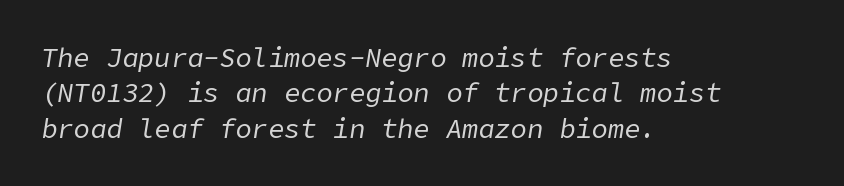
Q: Is the text bold? A: No.
Q: Is the text italic (slanted)? A: Yes, it leans right by about 9 degrees.
Q: Is the text underlined? A: No.
Q: How is the paragraph aligned? A: Left-aligned.
Q: Is the spacing between letters normal or unusually wide? A: Normal.
Q: Is the spacing between lines tight, normal or loose? A: Normal.
